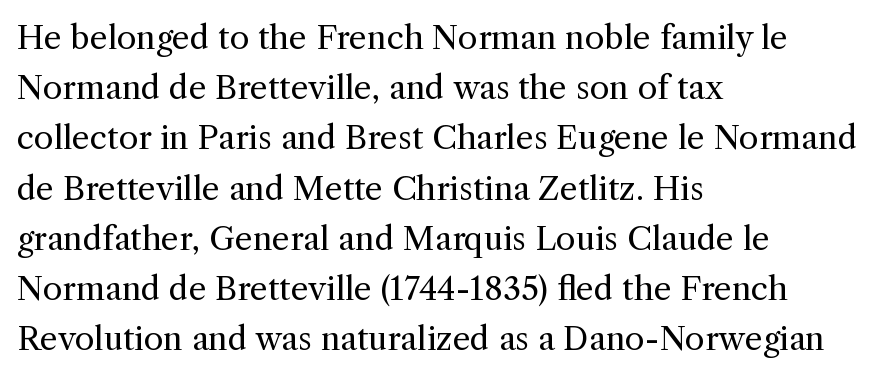
{"serif": "yes", "italic": "no", "bold": "no", "weight": "regular", "width": "normal", "x_height": "medium", "monospaced": "no", "underline": "no", "align": "left", "line_spacing": "normal", "line_spacing_ratio": 1.57, "letter_spacing": "normal", "letter_spacing_em": 0.0, "glyph_px": 32}
